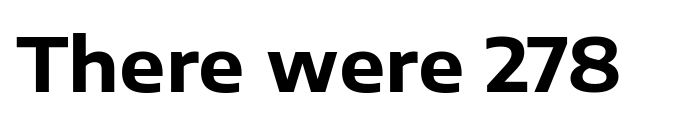
Q: Is the text bold? A: Yes.
Q: Is the text italic (slanted)? A: No, it is upright.
Q: Is the typeface a serif or a sans-serif typeface? A: Sans-serif.
Q: Is the text underlined? A: No.
Q: Is the spacing between letters normal or unusually wide? A: Normal.
Q: Width (condensed, normal, or wide)? A: Normal.
Q: Stroke contrast? A: Low.
Q: x-height? A: Medium.
Q: Monospaced? A: No.
